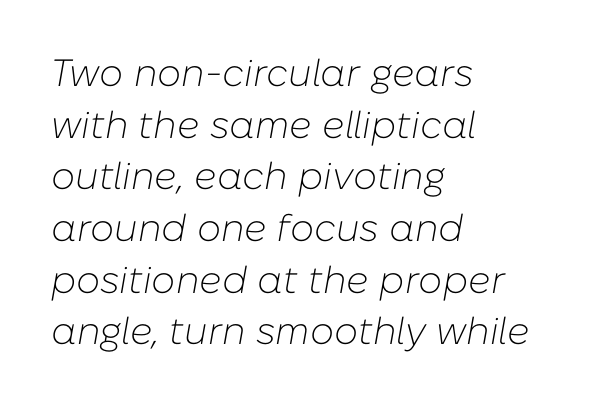
{"italic": "yes", "lean": "right", "slant_degrees": 10, "bold": "no", "weight": "light", "width": "normal", "stroke_contrast": "low", "x_height": "medium", "monospaced": "no", "underline": "no", "align": "left", "line_spacing": "normal", "line_spacing_ratio": 1.36, "letter_spacing": "normal", "letter_spacing_em": 0.0, "glyph_px": 38}
